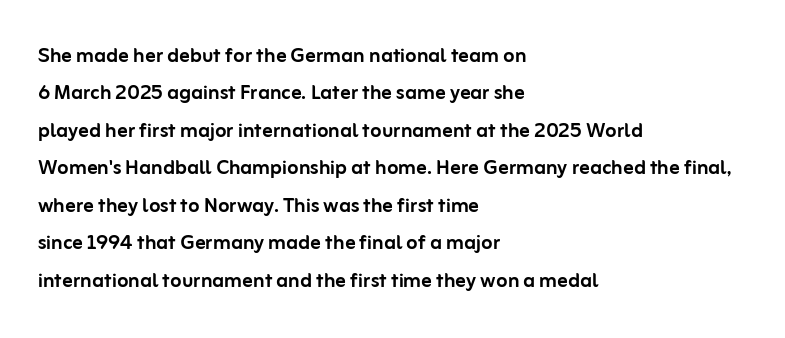
{"italic": "no", "underline": "no", "align": "left", "line_spacing": "normal", "line_spacing_ratio": 1.44, "letter_spacing": "normal", "letter_spacing_em": 0.0, "glyph_px": 26}
